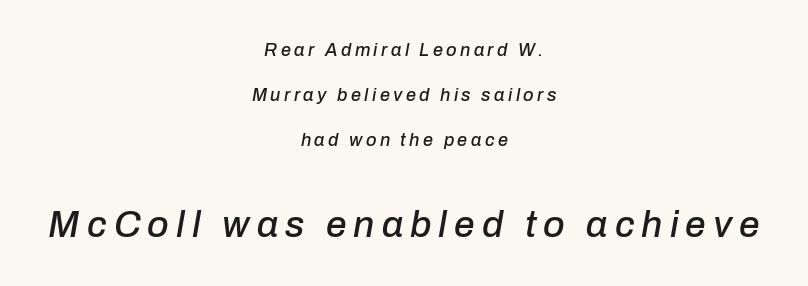
The image shows 37 px text type, italic (leaning right); set centered, loose line spacing (2.49x), not underlined; the second (bottom) block is 2.06x larger; low stroke contrast and a medium x-height.
